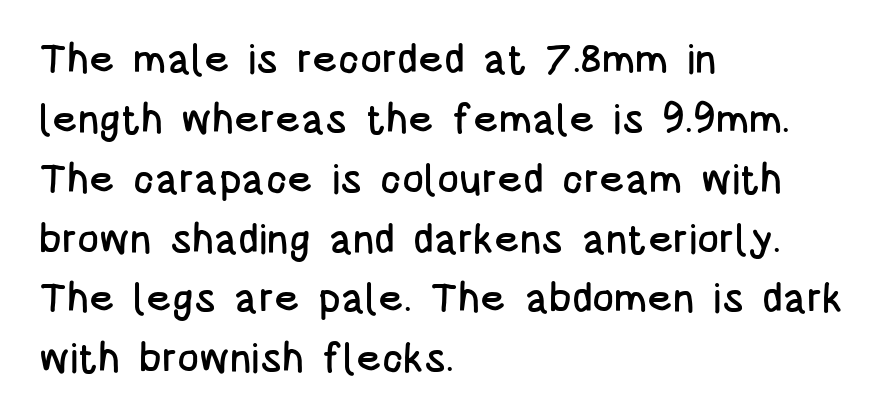
The image shows 41 px condensed sans-serif type, upright; set left-aligned, normal line spacing (1.46x), normal letter spacing, not underlined; low stroke contrast and a large x-height.
